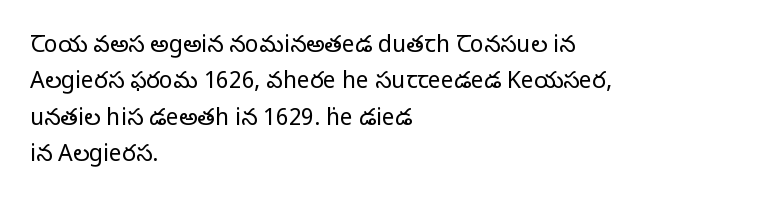
Compared with typical paragraphs, the rows here are spaced about the same. The letterforms sit at book weight or below. Ascenders rise straight up at ninety degrees. The lines are quadded left. Check the space under the baseline: it is left empty. Tracking value appears to be zero — textbook default spacing.
